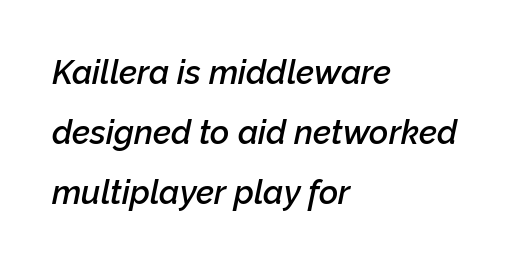
The image shows 33 px semibold type, italic (leaning right); set left-aligned, line spacing 1.82x, normal letter spacing, not underlined; low stroke contrast and a medium x-height.
